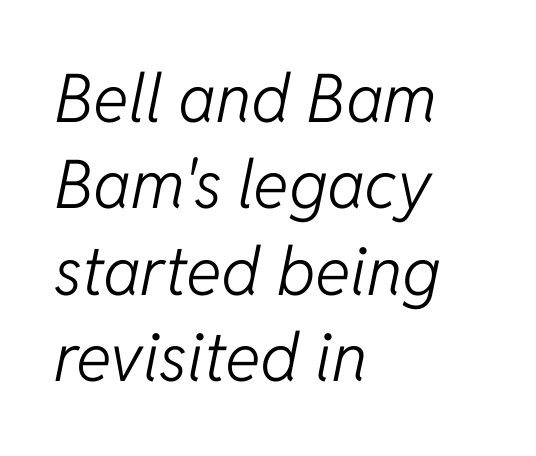
{"italic": "yes", "lean": "right", "slant_degrees": 11, "bold": "no", "weight": "light", "width": "normal", "stroke_contrast": "low", "x_height": "medium", "monospaced": "no", "underline": "no", "align": "left", "line_spacing": "normal", "line_spacing_ratio": 1.29, "letter_spacing": "normal", "letter_spacing_em": 0.0, "glyph_px": 67}
